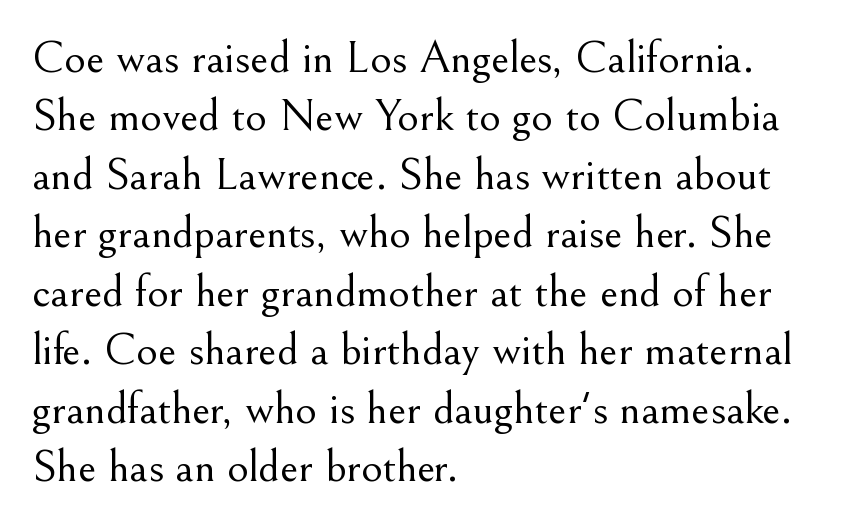
{"serif": "yes", "italic": "no", "bold": "no", "weight": "light", "width": "normal", "stroke_contrast": "medium", "x_height": "small", "monospaced": "no", "underline": "no", "align": "left", "line_spacing": "normal", "line_spacing_ratio": 1.27, "letter_spacing": "normal", "letter_spacing_em": 0.0, "glyph_px": 46}
